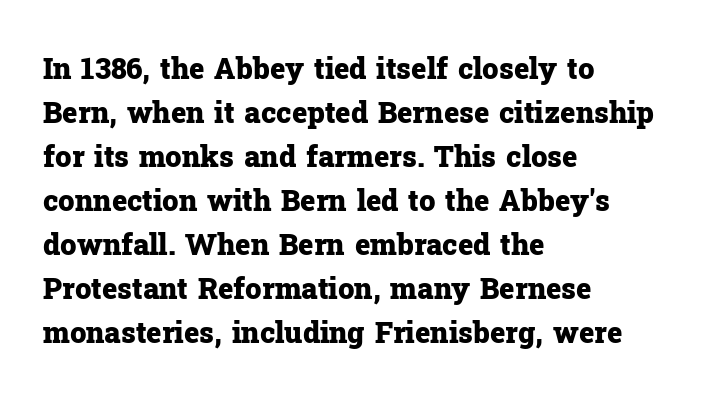
You could not count columns in this text — the font is proportionally spaced. This is the regular roman posture of the typeface. Baseline-to-baseline distance is the conventional proportion of letter height. The rendering uses a bold face; every stroke is thick and dark. A typesetter would call this zero additional tracking. Teacher's note: observe the even left margin — that is flush-left alignment.
